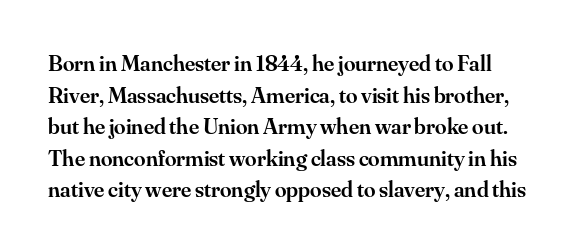
The gaps between neighbouring characters are ordinary and unremarkable. The space beneath each line is pristine and unruled. Weight check: semibold — heavier than regular, not quite bold. Compared with typical paragraphs, the rows here are spaced about the same.
